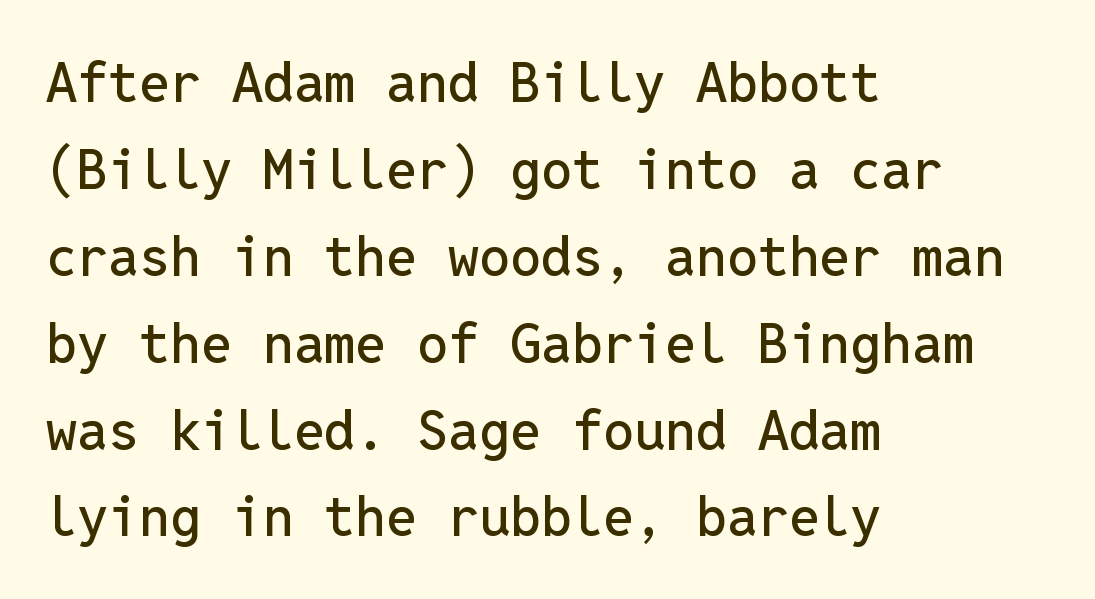
Q: Is the text italic (slanted)? A: No, it is upright.
Q: Is the typeface a serif or a sans-serif typeface? A: Sans-serif.
Q: Is the text underlined? A: No.
Q: How is the paragraph aligned? A: Left-aligned.
Q: Is the spacing between letters normal or unusually wide? A: Normal.
Q: Is the spacing between lines tight, normal or loose? A: Normal.
Q: Width (condensed, normal, or wide)? A: Normal.
Q: Stroke contrast? A: Low.
Q: x-height? A: Medium.
Q: Monospaced? A: Yes.
